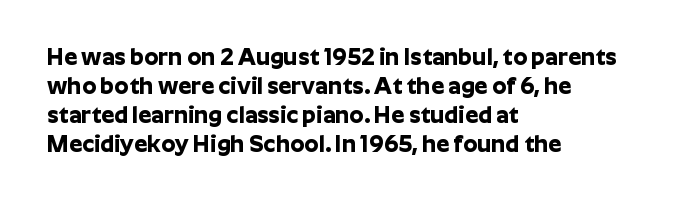
The image shows 23 px bold type, upright; set left-aligned, normal line spacing (1.26x), normal letter spacing, not underlined.
